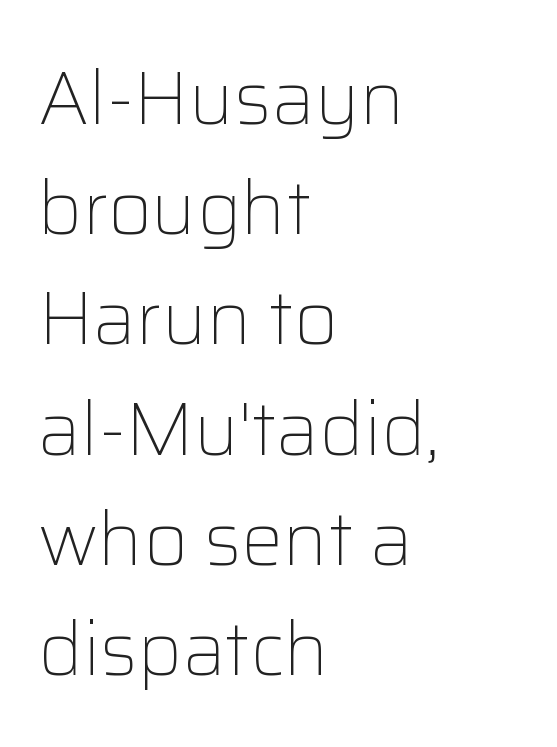
Q: Is the text bold? A: No.
Q: Is the text italic (slanted)? A: No, it is upright.
Q: Is the typeface a serif or a sans-serif typeface? A: Sans-serif.
Q: Is the text underlined? A: No.
Q: How is the paragraph aligned? A: Left-aligned.
Q: Is the spacing between letters normal or unusually wide? A: Normal.
Q: Is the spacing between lines tight, normal or loose? A: Normal.
Q: Width (condensed, normal, or wide)? A: Normal.
Q: Stroke contrast? A: Low.
Q: x-height? A: Medium.
Q: Monospaced? A: No.
